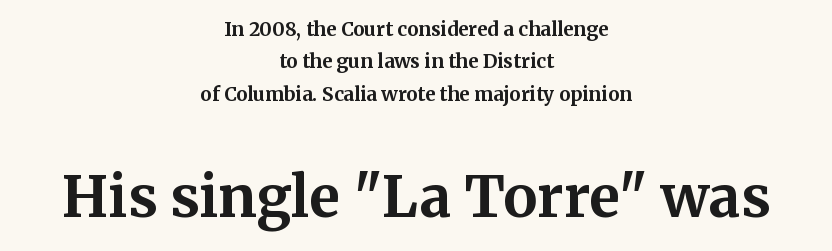
Q: Is the text bold? A: Yes.
Q: Is the text italic (slanted)? A: No, it is upright.
Q: Is the typeface a serif or a sans-serif typeface? A: Serif.
Q: Is the text underlined? A: No.
Q: How is the paragraph aligned? A: Centered.
Q: Is the spacing between letters normal or unusually wide? A: Normal.
Q: Which block of text is set in a larger size, the first (top) or the second (bottom)? A: The second (bottom) one.
Q: Width (condensed, normal, or wide)? A: Normal.
Q: Stroke contrast? A: Medium.
Q: x-height? A: Medium.
Q: Monospaced? A: No.
